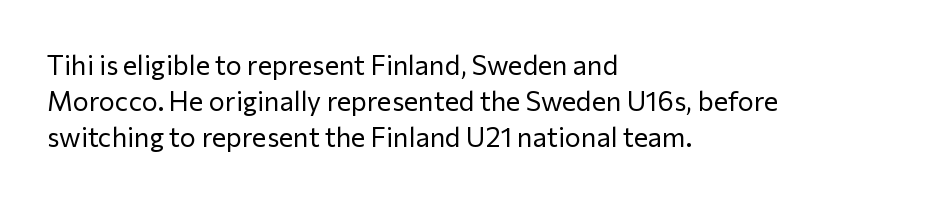
Q: Is the text bold? A: No.
Q: Is the text italic (slanted)? A: No, it is upright.
Q: Is the text underlined? A: No.
Q: How is the paragraph aligned? A: Left-aligned.
Q: Is the spacing between letters normal or unusually wide? A: Normal.
Q: Is the spacing between lines tight, normal or loose? A: Normal.
